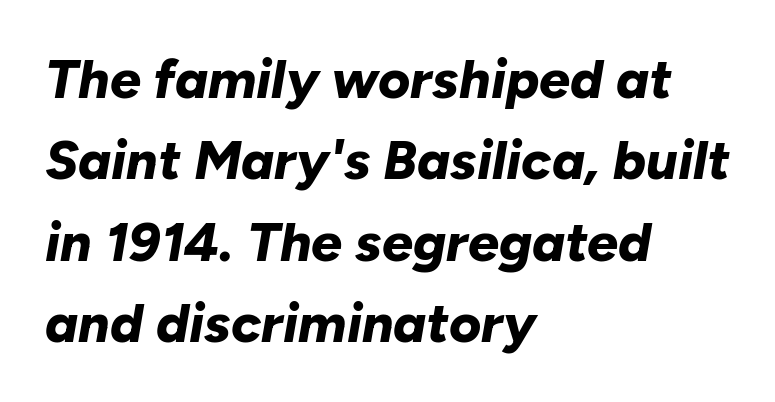
The image shows 55 px bold type, italic (leaning right); set left-aligned, normal line spacing (1.48x), normal letter spacing, not underlined; low stroke contrast and a medium x-height.
